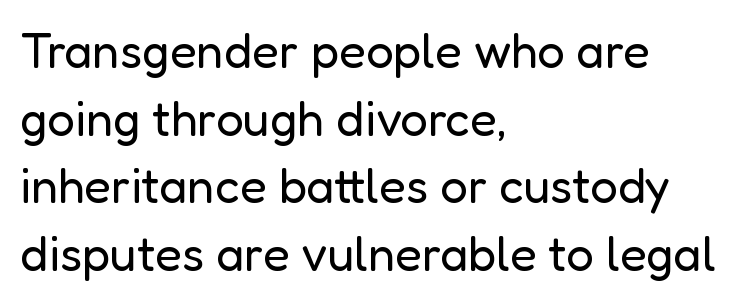
The image shows 49 px regular-weight sans-serif type, upright; set left-aligned, normal line spacing (1.38x), normal letter spacing, not underlined; low stroke contrast and a medium x-height.
